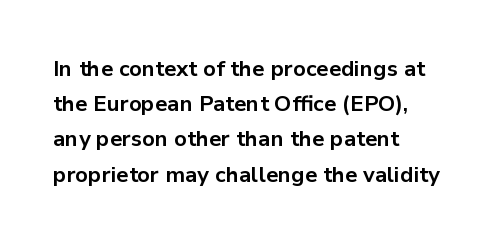
Q: Is the text bold? A: Yes.
Q: Is the text italic (slanted)? A: No, it is upright.
Q: Is the text underlined? A: No.
Q: How is the paragraph aligned? A: Left-aligned.
Q: Is the spacing between letters normal or unusually wide? A: Normal.
Q: Is the spacing between lines tight, normal or loose? A: Normal.
